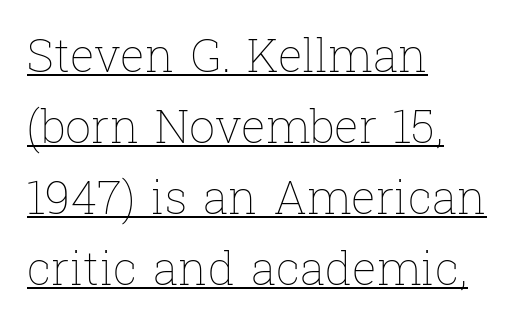
The gaps between neighbouring characters are ordinary and unremarkable. Visually the block forms a straight wall on the left and a jagged coastline on the right. No heavy texture on the line: the type isn't bold. This sample carries an underscore along the baseline area. The letters stand upright; this is a roman face. Reading down the column, the eye jumps a familiar distance to each next line.
